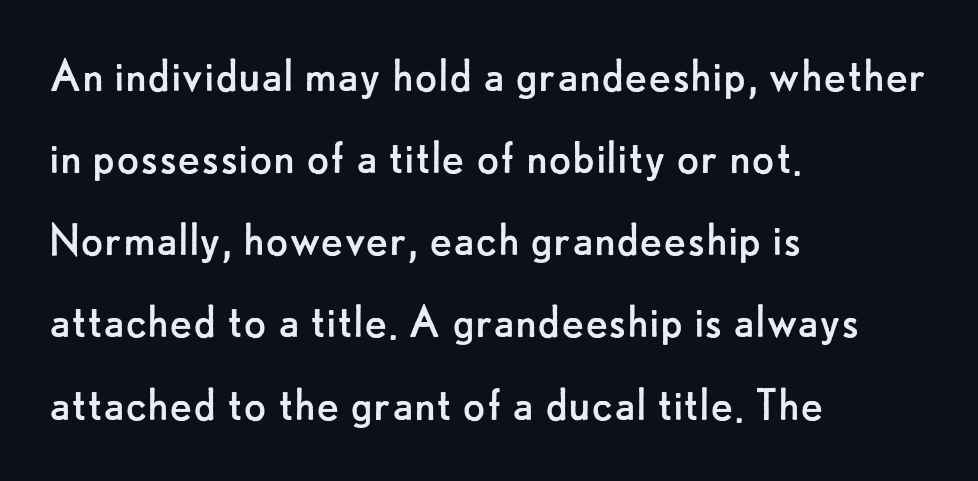
The image shows 53 px regular-weight sans-serif type, upright; set left-aligned, normal line spacing (1.55x), normal letter spacing, not underlined; low stroke contrast and a small x-height.
